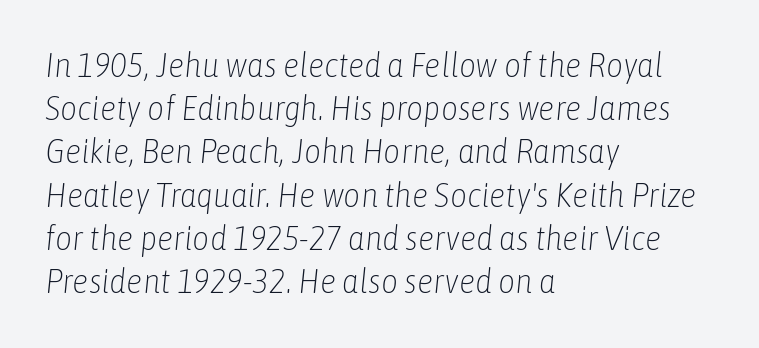
The image shows 33 px light, condensed type, italic (leaning right); set left-aligned, normal line spacing (1.31x), normal letter spacing, not underlined; low stroke contrast and a medium x-height.
